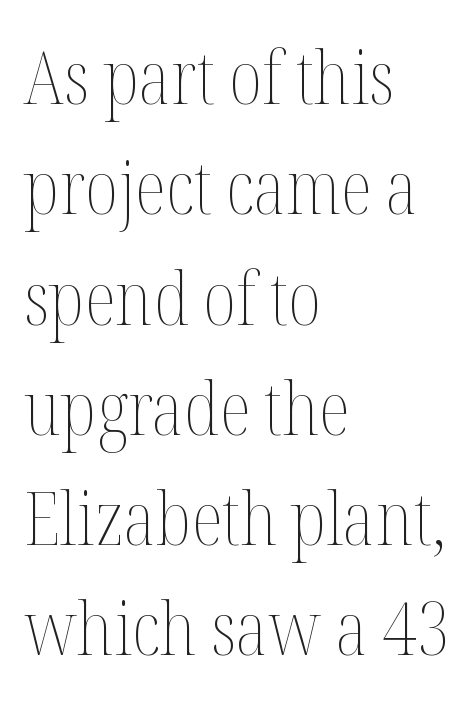
A typesetter would call this leading conventional body-copy spacing. Underlining? Definitely not there. The paragraph has a hard left edge and a soft right edge. Vertical stems look standard width or narrower in stroke. The specimen reads as upright at a glance. The letters sit at their default tracking, neither squeezed nor spread.
